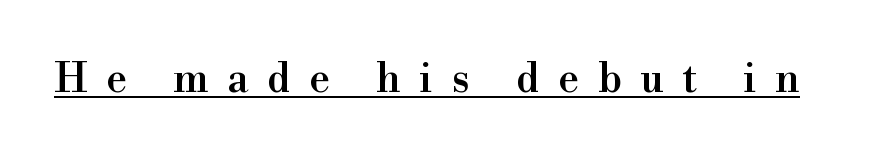
Q: Is the text italic (slanted)? A: No, it is upright.
Q: Is the typeface a serif or a sans-serif typeface? A: Serif.
Q: Is the text underlined? A: Yes.
Q: Is the spacing between letters normal or unusually wide? A: Unusually wide.
Q: Width (condensed, normal, or wide)? A: Normal.
Q: Stroke contrast? A: High.
Q: x-height? A: Small.
Q: Monospaced? A: No.
